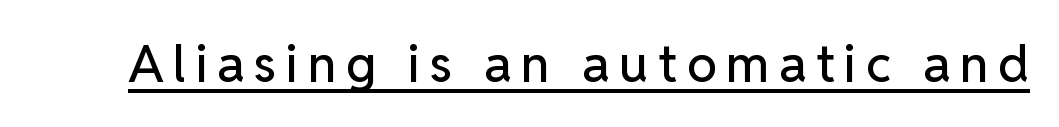
The image shows 51 px sans-serif type, upright; set underlined; low stroke contrast and a medium x-height.
